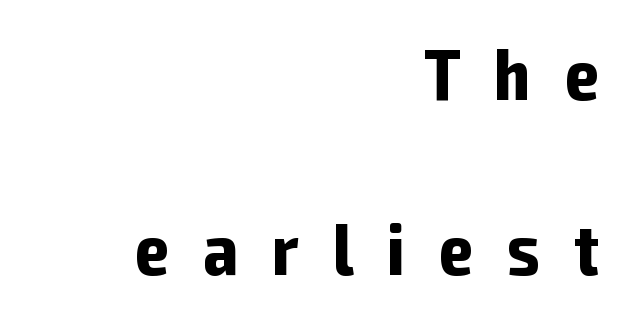
{"serif": "no", "italic": "no", "bold": "yes", "weight": "bold", "width": "condensed", "stroke_contrast": "low", "x_height": "medium", "monospaced": "no", "underline": "no", "align": "right", "line_spacing": "loose", "line_spacing_ratio": 2.4, "letter_spacing": "wide", "letter_spacing_em": 0.47, "glyph_px": 73}
